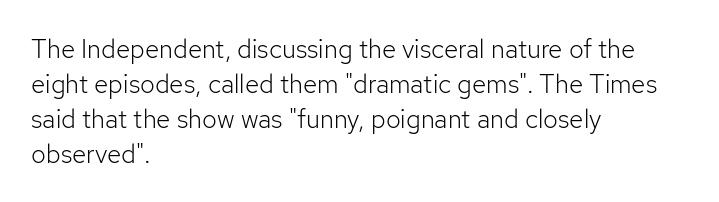
Q: Is the text bold? A: No.
Q: Is the text italic (slanted)? A: No, it is upright.
Q: Is the text underlined? A: No.
Q: How is the paragraph aligned? A: Left-aligned.
Q: Is the spacing between letters normal or unusually wide? A: Normal.
Q: Is the spacing between lines tight, normal or loose? A: Normal.
